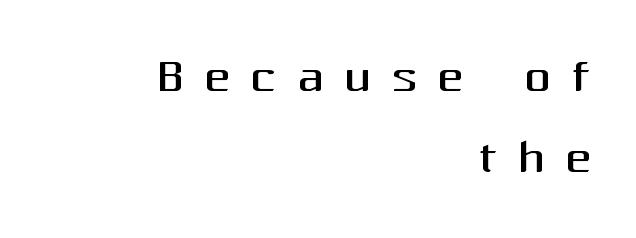
This sample uses an upright cut, with every glyph sitting square on the baseline. Each word looks stretched out because of the extra space between its letters. Is the stroke heavy? The answer is a plain regular-or-lighter. Varying glyph widths throughout — classic text-font behaviour. Unlike a traditional serif, this face leaves its strokes unadorned. If you drew a ruler down the right edge, every line would touch it.
